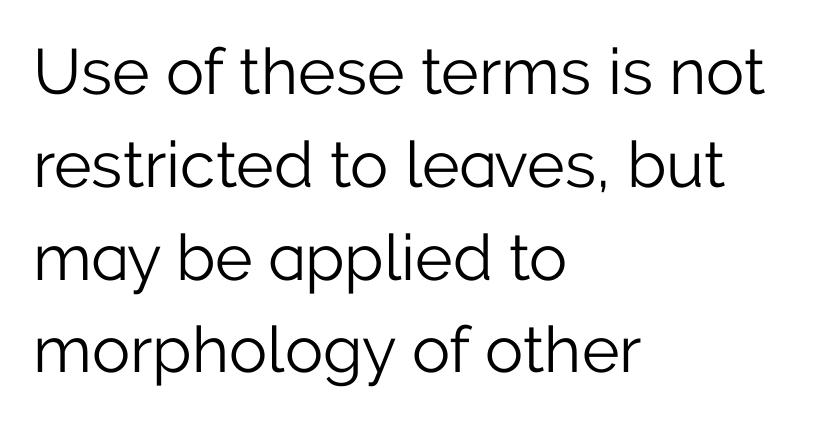
The image shows 64 px light sans-serif type, upright; set left-aligned, normal line spacing (1.45x), normal letter spacing, not underlined; low stroke contrast and a medium x-height.
